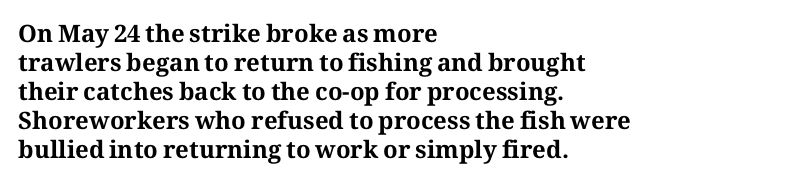
Q: Is the text bold? A: Yes.
Q: Is the text italic (slanted)? A: No, it is upright.
Q: Is the text underlined? A: No.
Q: How is the paragraph aligned? A: Left-aligned.
Q: Is the spacing between letters normal or unusually wide? A: Normal.
